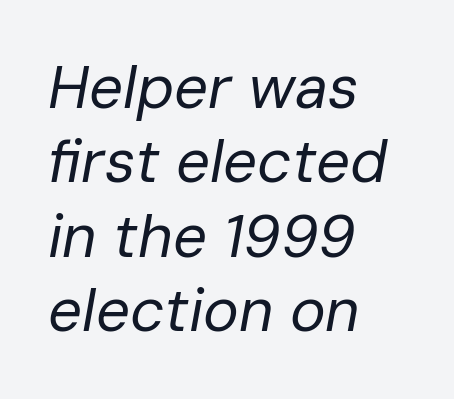
Q: Is the text bold? A: No.
Q: Is the text italic (slanted)? A: Yes, it leans right by about 10 degrees.
Q: Is the text underlined? A: No.
Q: How is the paragraph aligned? A: Left-aligned.
Q: Is the spacing between letters normal or unusually wide? A: Normal.
Q: Width (condensed, normal, or wide)? A: Normal.
Q: Stroke contrast? A: Low.
Q: x-height? A: Medium.
Q: Monospaced? A: No.
